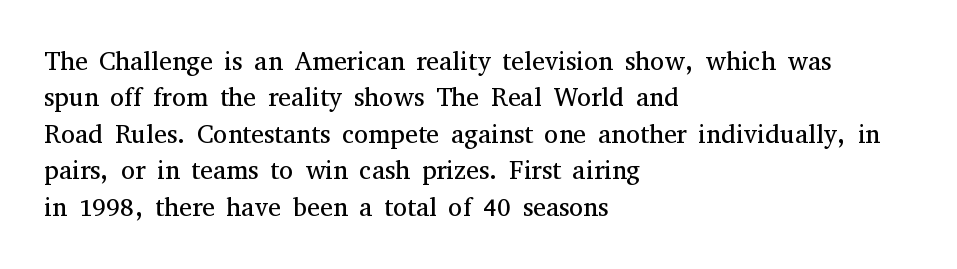
Short and long lines alike share a common starting point at left. The typeface has the unassuming heft of standard copy or less. Is the letter spacing exaggerated? No — it looks like the ordinary default. Has an underline been added? It has not. Posture: vertical.
